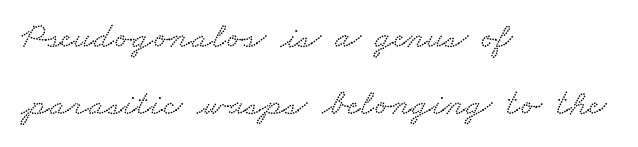
Q: Is the typeface a serif or a sans-serif typeface? A: Serif.
Q: Is the text underlined? A: No.
Q: How is the paragraph aligned? A: Left-aligned.
Q: Is the spacing between letters normal or unusually wide? A: Normal.
Q: Width (condensed, normal, or wide)? A: Wide.
Q: Stroke contrast? A: Low.
Q: x-height? A: Small.
Q: Monospaced? A: No.
